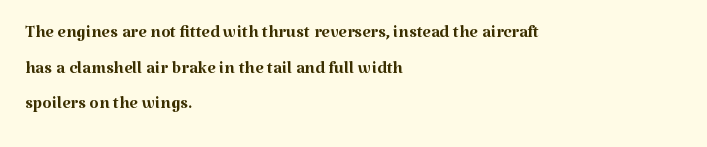
No italicization has been applied; the sample stays upright. Each line starts at the same left margin while the right side varies. Weight: regular or lighter. Compared with typical paragraphs, the rows here are spaced about the same. No extra tracking has been applied to these lines. Any mark beneath the type? The region is blank.
